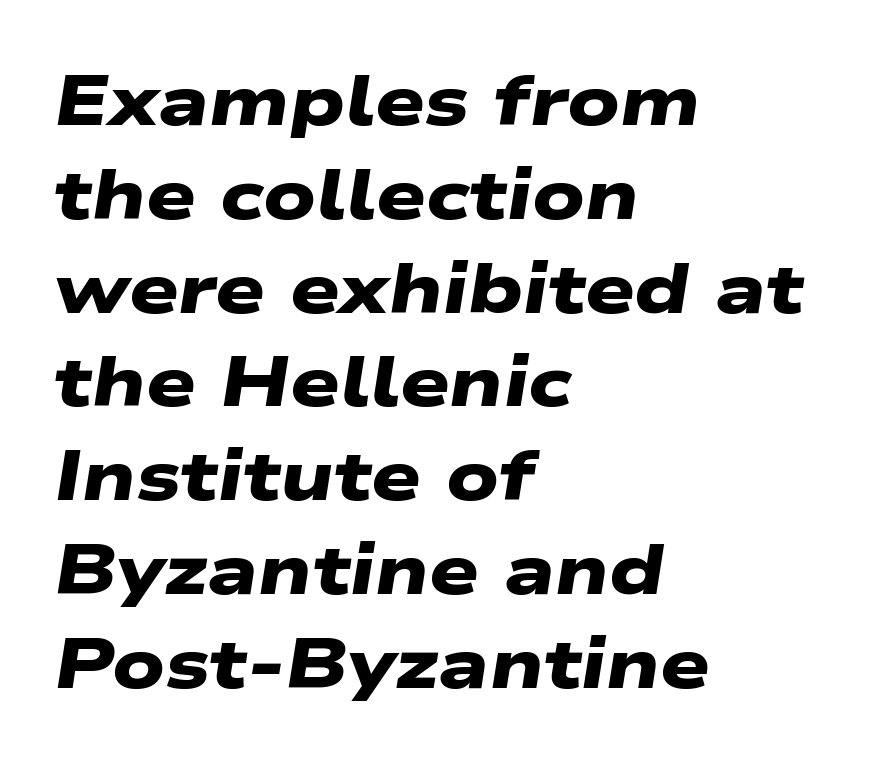
Look at the stroke-to-counter ratio: heavy, a bold. Rule under the text: the space is simply empty. Honestly, the row spacing looks completely unremarkable. I'd call this a sans setting — the letters go barefoot.
